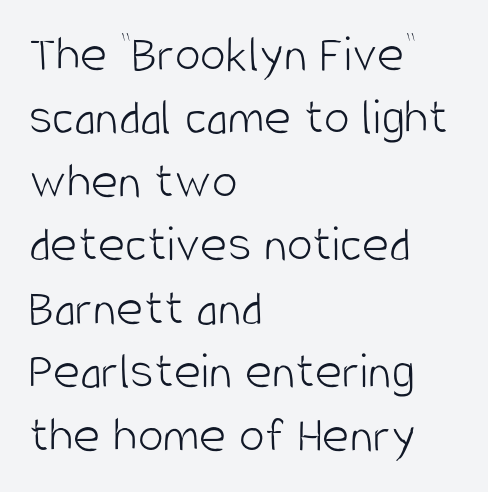
The image shows 52 px light, condensed sans-serif type, upright; set left-aligned, line spacing 1.22x, normal letter spacing, not underlined; low stroke contrast and a large x-height.
